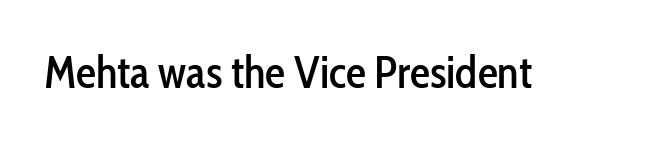
{"serif": "no", "italic": "no", "width": "condensed", "stroke_contrast": "low", "x_height": "medium", "monospaced": "no", "underline": "no", "letter_spacing": "normal", "letter_spacing_em": 0.0, "glyph_px": 45}
